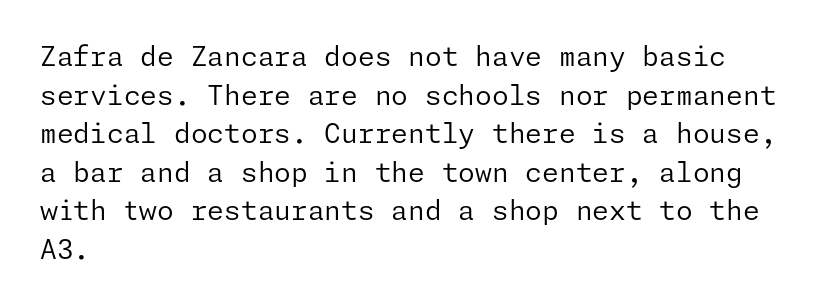
The image shows 27 px text type, upright; set left-aligned, normal line spacing (1.43x), normal letter spacing, not underlined.
